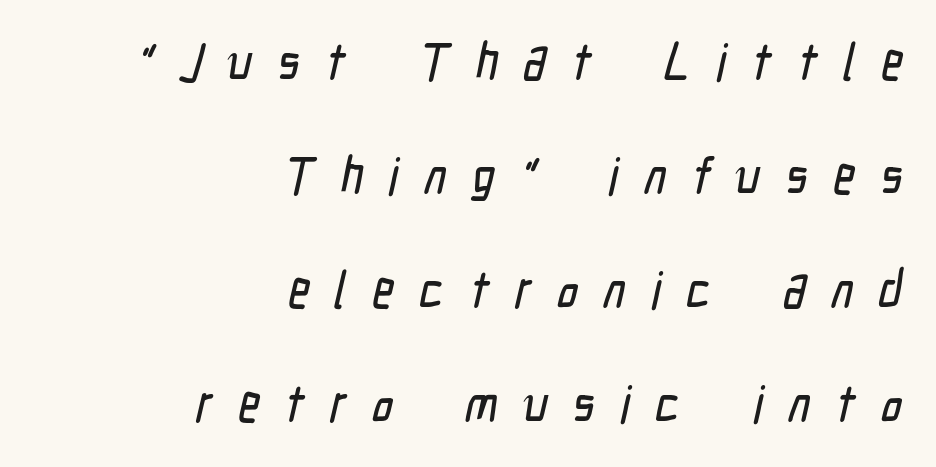
The image shows 52 px condensed sans-serif type; set right-aligned, loose line spacing (2.19x), unusually wide letter spacing (+0.49 em), not underlined; low stroke contrast and a medium x-height.
